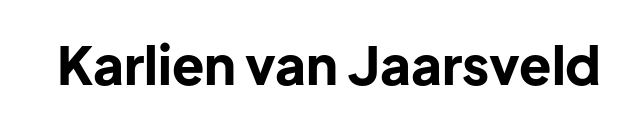
Nobody touched the tracking dial on this one. Character widths vary here, with narrow letters taking less room than wide ones. Heft: maximum for text — a bold. To sum up the face: it is a sans, with no serifs. Unmarked baselines from the first word to the last.
